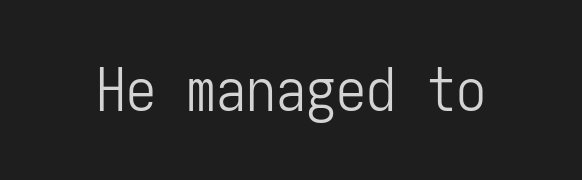
The image shows 60 px light, condensed sans-serif type, upright; set normal letter spacing, not underlined; low stroke contrast and a medium x-height.
